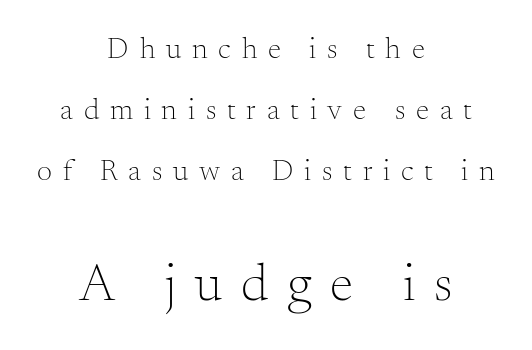
Q: Is the text bold? A: No.
Q: Is the text italic (slanted)? A: No, it is upright.
Q: Is the typeface a serif or a sans-serif typeface? A: Serif.
Q: Is the text underlined? A: No.
Q: How is the paragraph aligned? A: Centered.
Q: Is the spacing between letters normal or unusually wide? A: Unusually wide.
Q: Is the spacing between lines tight, normal or loose? A: Loose.
Q: Which block of text is set in a larger size, the first (top) or the second (bottom)? A: The second (bottom) one.
Q: Width (condensed, normal, or wide)? A: Normal.
Q: Stroke contrast? A: Medium.
Q: x-height? A: Small.
Q: Monospaced? A: No.
